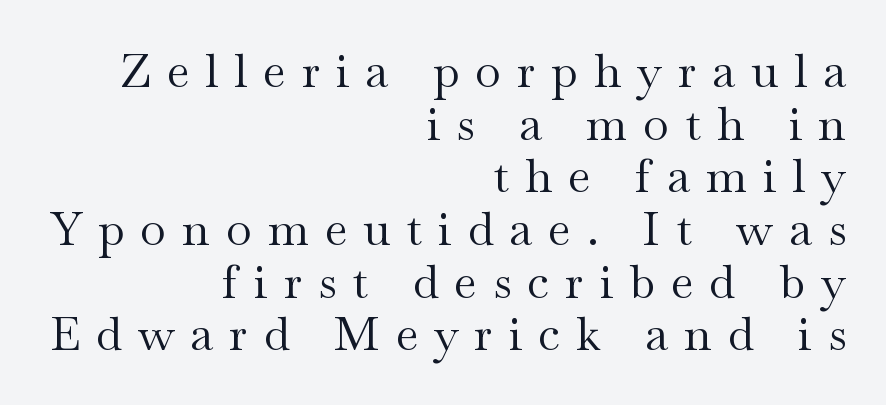
Q: Is the text bold? A: No.
Q: Is the text italic (slanted)? A: No, it is upright.
Q: Is the typeface a serif or a sans-serif typeface? A: Serif.
Q: Is the text underlined? A: No.
Q: How is the paragraph aligned? A: Right-aligned.
Q: Is the spacing between letters normal or unusually wide? A: Unusually wide.
Q: Is the spacing between lines tight, normal or loose? A: Tight.
Q: Width (condensed, normal, or wide)? A: Wide.
Q: Stroke contrast? A: Medium.
Q: x-height? A: Small.
Q: Monospaced? A: No.
